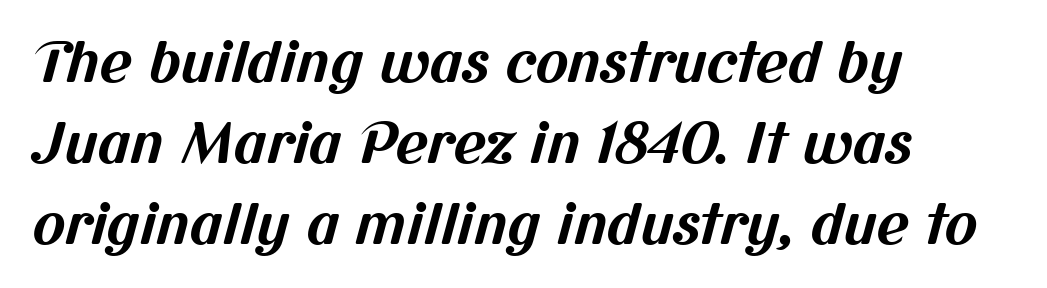
The image shows 55 px bold sans-serif type; set left-aligned, normal line spacing (1.47x), normal letter spacing, not underlined; medium stroke contrast and a medium x-height.
